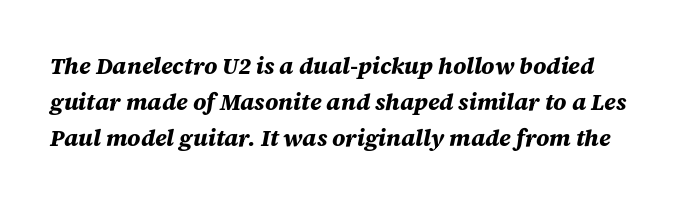
Q: Is the text bold? A: Yes.
Q: Is the text italic (slanted)? A: Yes, it leans right by about 12 degrees.
Q: Is the text underlined? A: No.
Q: Is the spacing between letters normal or unusually wide? A: Normal.
Q: Is the spacing between lines tight, normal or loose? A: Normal.
